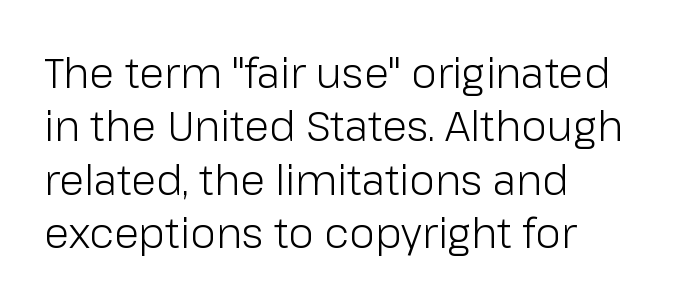
{"serif": "no", "italic": "no", "bold": "no", "weight": "light", "width": "normal", "stroke_contrast": "low", "x_height": "medium", "monospaced": "no", "underline": "no", "align": "left", "line_spacing": "normal", "line_spacing_ratio": 1.3, "letter_spacing": "normal", "letter_spacing_em": 0.0, "glyph_px": 41}
